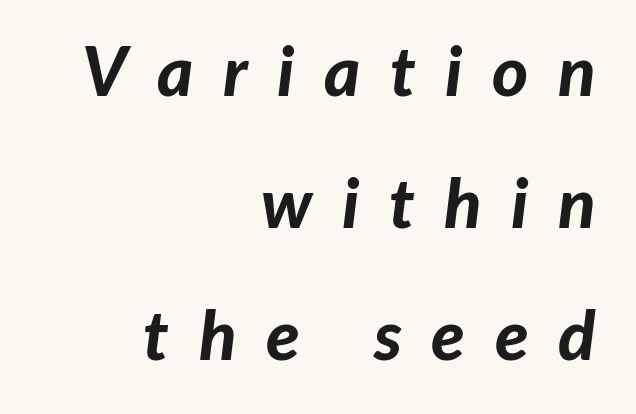
Q: Is the text bold? A: Yes.
Q: Is the text italic (slanted)? A: Yes, it leans right by about 7 degrees.
Q: Is the text underlined? A: No.
Q: How is the paragraph aligned? A: Right-aligned.
Q: Is the spacing between letters normal or unusually wide? A: Unusually wide.
Q: Is the spacing between lines tight, normal or loose? A: Loose.
Q: Width (condensed, normal, or wide)? A: Normal.
Q: Stroke contrast? A: Low.
Q: x-height? A: Medium.
Q: Monospaced? A: No.
